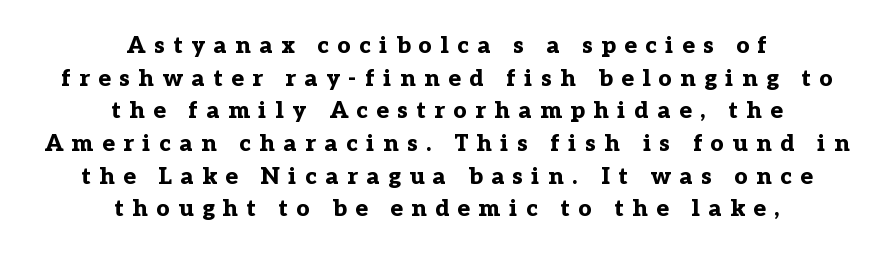
The image shows 23 px bold type, upright; set centered, normal line spacing (1.42x), unusually wide letter spacing (+0.38 em), not underlined.
